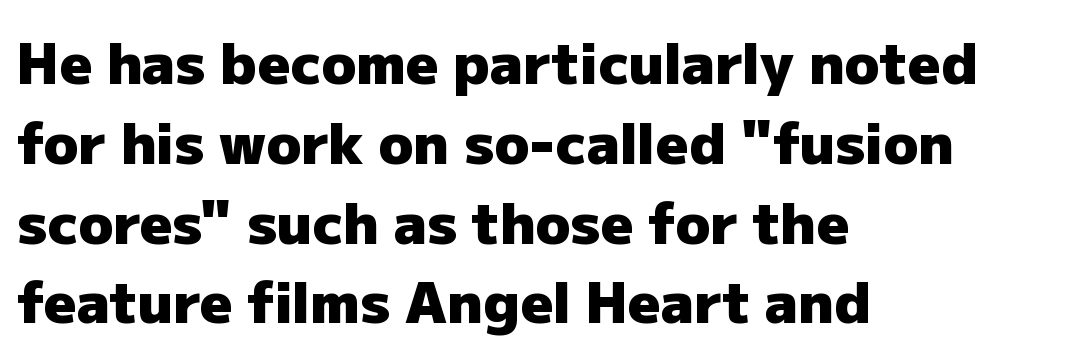
Q: Is the text bold? A: Yes.
Q: Is the text italic (slanted)? A: No, it is upright.
Q: Is the typeface a serif or a sans-serif typeface? A: Sans-serif.
Q: Is the text underlined? A: No.
Q: How is the paragraph aligned? A: Left-aligned.
Q: Is the spacing between letters normal or unusually wide? A: Normal.
Q: Is the spacing between lines tight, normal or loose? A: Normal.
Q: Width (condensed, normal, or wide)? A: Normal.
Q: Stroke contrast? A: Low.
Q: x-height? A: Medium.
Q: Monospaced? A: No.
